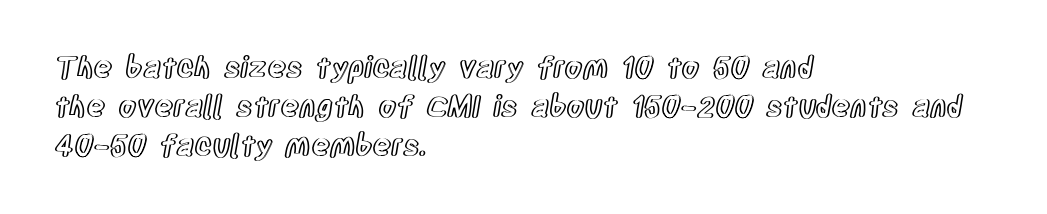
{"width": "condensed", "x_height": "large", "monospaced": "no", "underline": "no", "align": "left", "line_spacing": "normal", "line_spacing_ratio": 1.34, "letter_spacing": "normal", "letter_spacing_em": 0.0, "glyph_px": 29}
